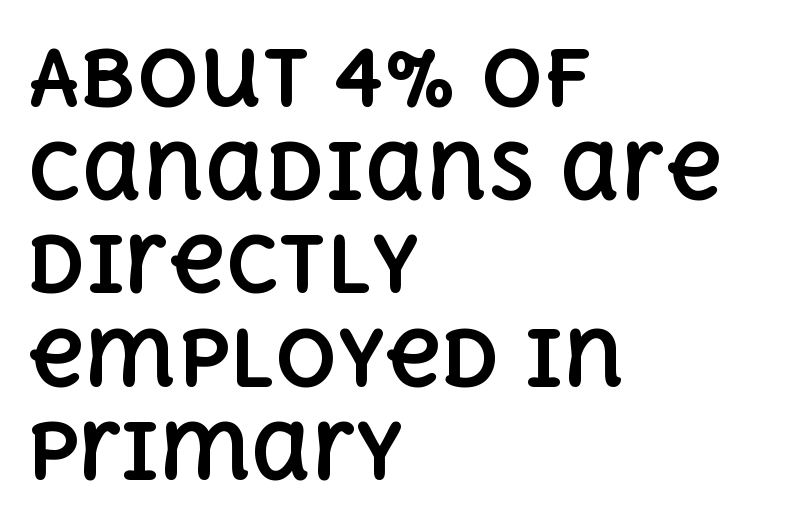
{"italic": "no", "bold": "yes", "weight": "bold", "width": "normal", "x_height": "large", "monospaced": "no", "underline": "no", "align": "left", "line_spacing_ratio": 1.21, "letter_spacing": "normal", "letter_spacing_em": 0.0, "glyph_px": 77}
